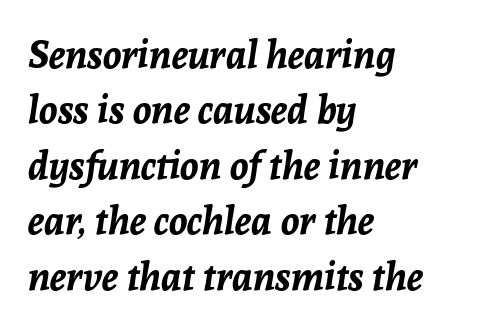
{"italic": "yes", "lean": "right", "slant_degrees": 8, "bold": "yes", "weight": "bold", "width": "normal", "stroke_contrast": "low", "x_height": "medium", "monospaced": "no", "underline": "no", "align": "left", "line_spacing": "normal", "line_spacing_ratio": 1.46, "letter_spacing": "normal", "letter_spacing_em": 0.0, "glyph_px": 38}
